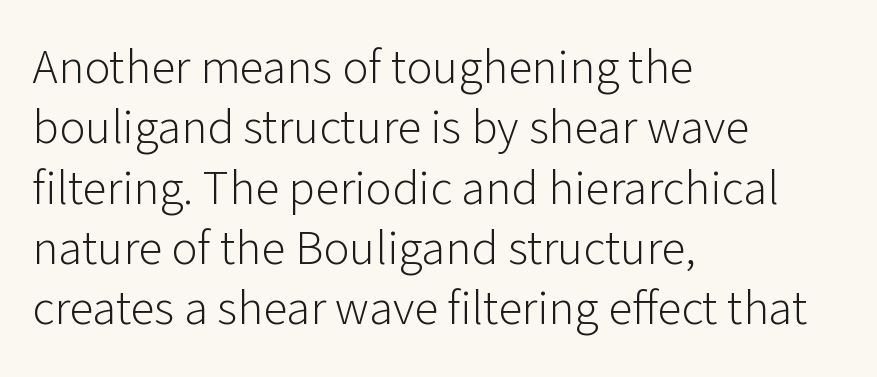
The image shows 49 px light sans-serif type, upright; set left-aligned, line spacing 1.23x, normal letter spacing, not underlined; low stroke contrast and a medium x-height.
